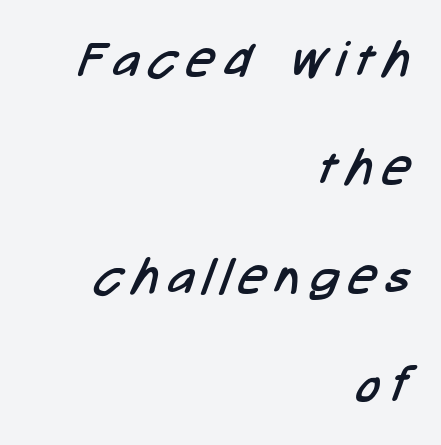
{"serif": "no", "bold": "no", "weight": "regular", "width": "condensed", "stroke_contrast": "low", "x_height": "medium", "monospaced": "no", "underline": "no", "align": "right", "line_spacing": "loose", "line_spacing_ratio": 2.21, "letter_spacing": "wide", "letter_spacing_em": 0.2, "glyph_px": 49}
